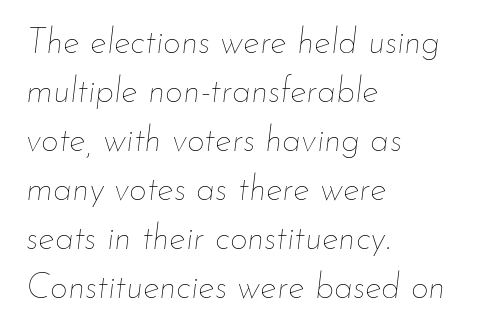
{"italic": "yes", "lean": "right", "slant_degrees": 7, "bold": "no", "weight": "thin", "width": "normal", "stroke_contrast": "low", "x_height": "small", "monospaced": "no", "underline": "no", "align": "left", "line_spacing": "normal", "line_spacing_ratio": 1.4, "letter_spacing": "normal", "letter_spacing_em": 0.0, "glyph_px": 35}
